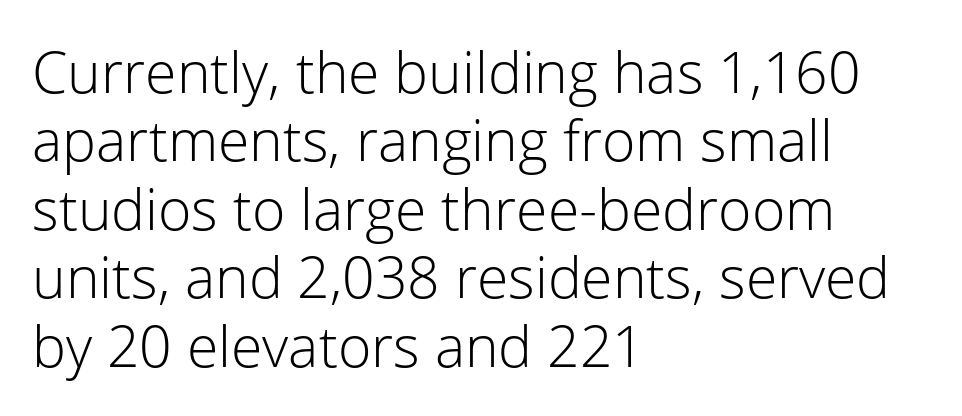
Spacing verdict: proportional, widths tailored to each character. This is roman type, the default non-slanted kind. The rendering shows plain stroke endings on the letterforms — a sans-serif design. No chunkiness to these letters — they're not bold.
